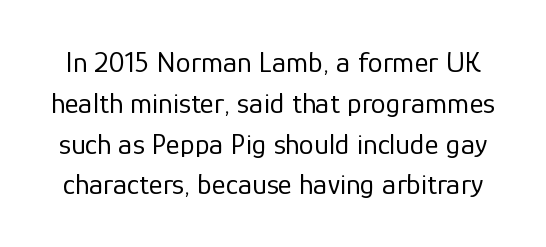
The image shows 30 px regular-weight sans-serif type, upright; set normal line spacing (1.36x), normal letter spacing, not underlined; low stroke contrast and a medium x-height.
